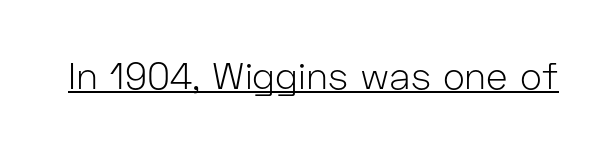
Q: Is the text bold? A: No.
Q: Is the text italic (slanted)? A: No, it is upright.
Q: Is the typeface a serif or a sans-serif typeface? A: Sans-serif.
Q: Is the text underlined? A: Yes.
Q: Is the spacing between letters normal or unusually wide? A: Normal.
Q: Width (condensed, normal, or wide)? A: Normal.
Q: Stroke contrast? A: Low.
Q: x-height? A: Medium.
Q: Monospaced? A: No.
